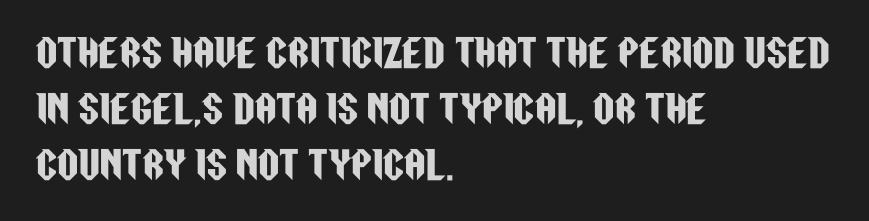
{"serif": "no", "italic": "no", "width": "condensed", "stroke_contrast": "low", "x_height": "large", "monospaced": "no", "underline": "no", "align": "left", "line_spacing": "normal", "line_spacing_ratio": 1.51, "letter_spacing": "normal", "letter_spacing_em": 0.0, "glyph_px": 37}
